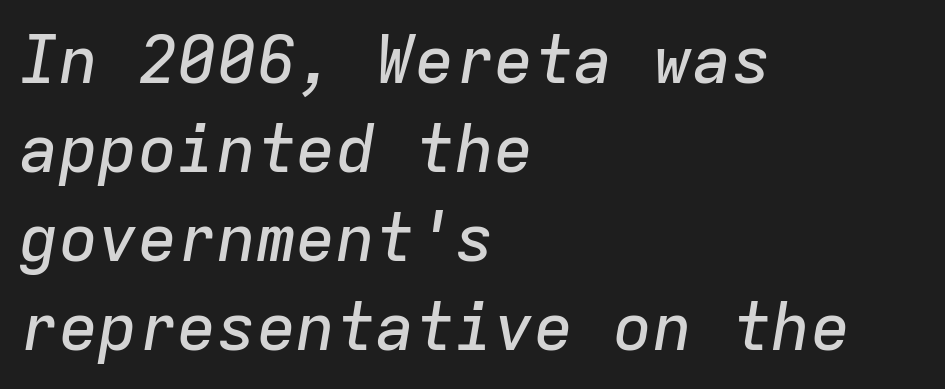
{"italic": "yes", "lean": "right", "slant_degrees": 9, "width": "normal", "stroke_contrast": "low", "x_height": "medium", "monospaced": "yes", "underline": "no", "align": "left", "line_spacing": "normal", "line_spacing_ratio": 1.35, "letter_spacing": "normal", "letter_spacing_em": 0.0, "glyph_px": 66}
